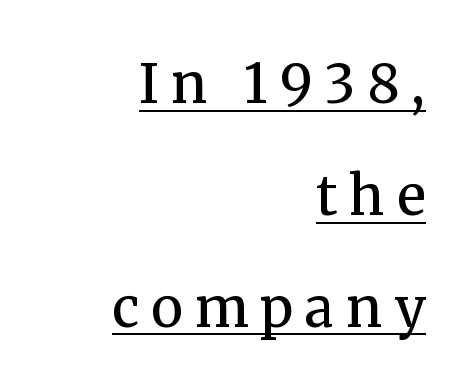
The image shows 54 px regular-weight serif type, upright; set right-aligned, loose line spacing (2.07x), unusually wide letter spacing (+0.22 em), underlined; medium stroke contrast and a medium x-height.
